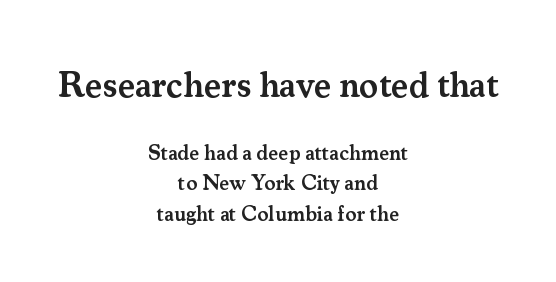
The image shows 36 px semibold serif type, upright; set centered, normal line spacing (1.45x), normal letter spacing, not underlined; the first (top) block is 1.71x larger; medium stroke contrast and a small x-height.
